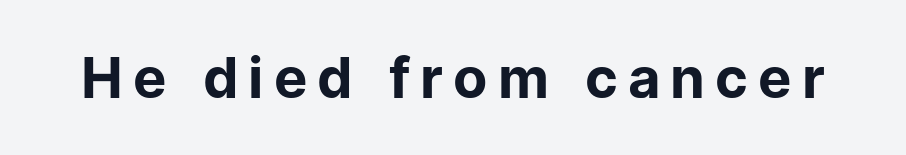
{"serif": "no", "italic": "no", "bold": "no", "weight": "regular", "width": "normal", "stroke_contrast": "low", "x_height": "medium", "monospaced": "no", "underline": "no", "glyph_px": 56}
